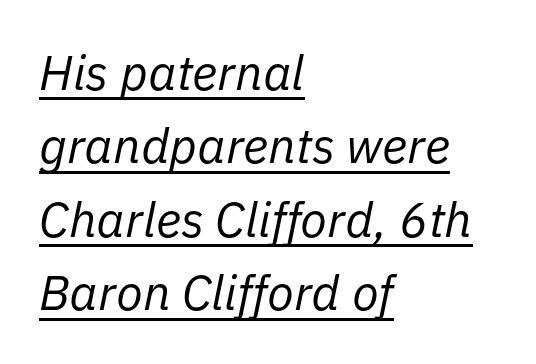
{"italic": "yes", "lean": "right", "slant_degrees": 11, "bold": "no", "weight": "regular", "width": "normal", "stroke_contrast": "low", "x_height": "medium", "monospaced": "no", "underline": "yes", "align": "left", "line_spacing": "normal", "line_spacing_ratio": 1.5, "letter_spacing": "normal", "letter_spacing_em": 0.0, "glyph_px": 49}
